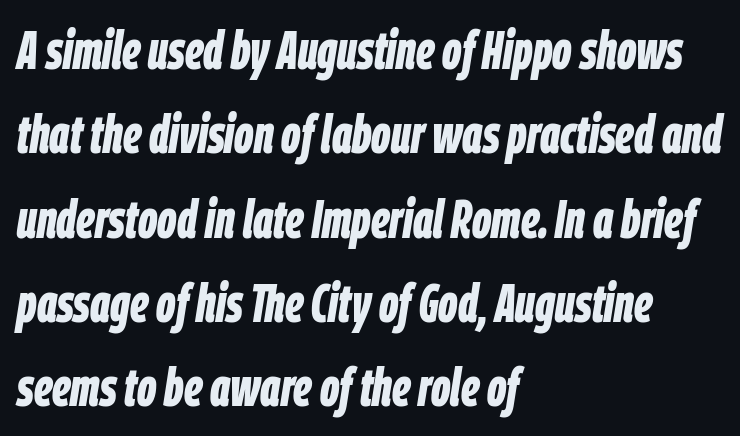
Q: Is the text bold? A: Yes.
Q: Is the text italic (slanted)? A: Yes, it leans right by about 9 degrees.
Q: Is the text underlined? A: No.
Q: How is the paragraph aligned? A: Left-aligned.
Q: Is the spacing between letters normal or unusually wide? A: Normal.
Q: Is the spacing between lines tight, normal or loose? A: Normal.
Q: Width (condensed, normal, or wide)? A: Condensed.
Q: Stroke contrast? A: Low.
Q: x-height? A: Large.
Q: Monospaced? A: No.
